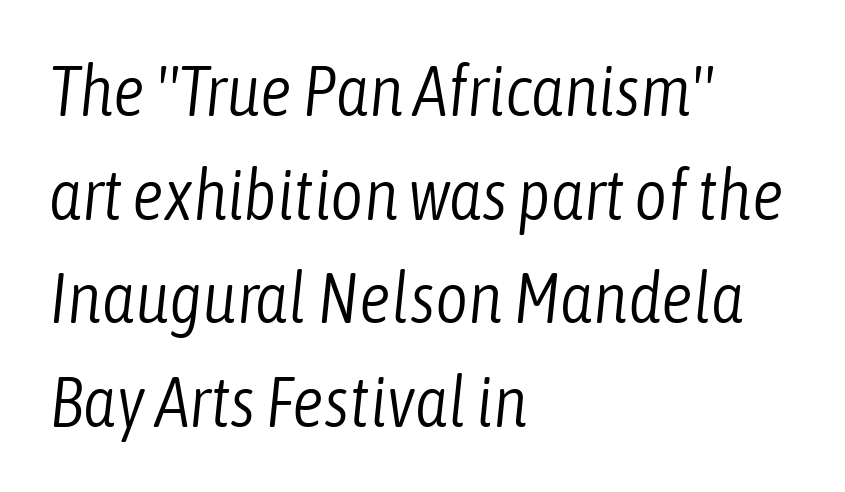
The image shows 71 px light, condensed type, italic (leaning right); set left-aligned, normal line spacing (1.46x), normal letter spacing, not underlined; low stroke contrast and a medium x-height.
